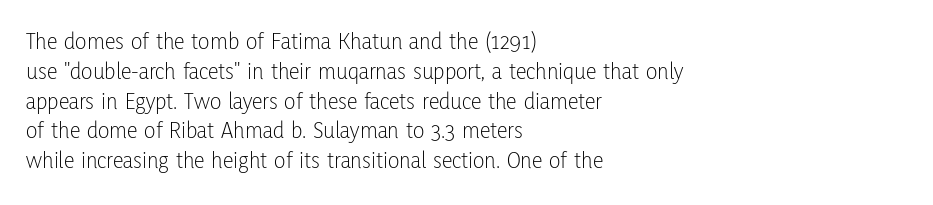
Q: Is the text bold? A: No.
Q: Is the text italic (slanted)? A: No, it is upright.
Q: Is the text underlined? A: No.
Q: How is the paragraph aligned? A: Left-aligned.
Q: Is the spacing between letters normal or unusually wide? A: Normal.
